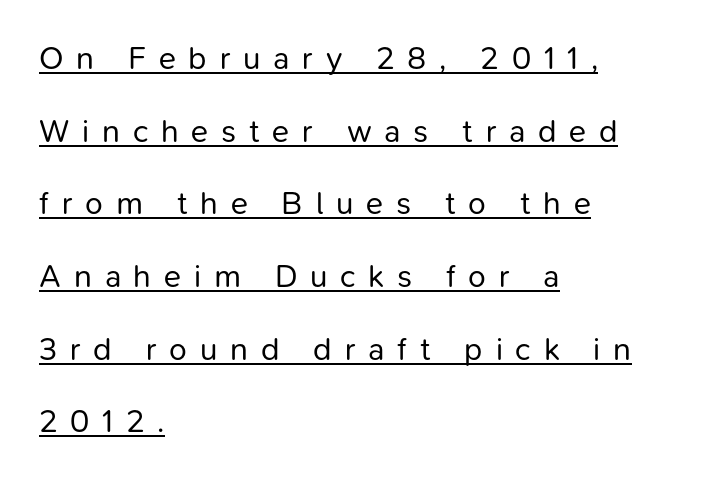
Bold? No — there's no thickening of the strokes. The font family rendered here belongs to the sans-serif group. Posture: vertical. Compared with typical paragraphs, the rows here are farther apart.
